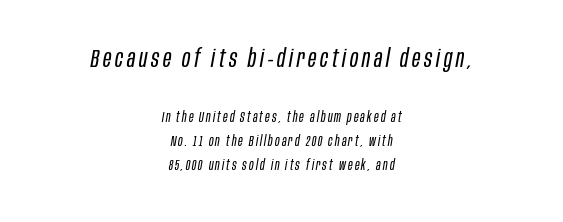
The image shows 25 px text type, italic (leaning right); set centered, line spacing 1.72x, not underlined; the first (top) block is 1.79x larger.
